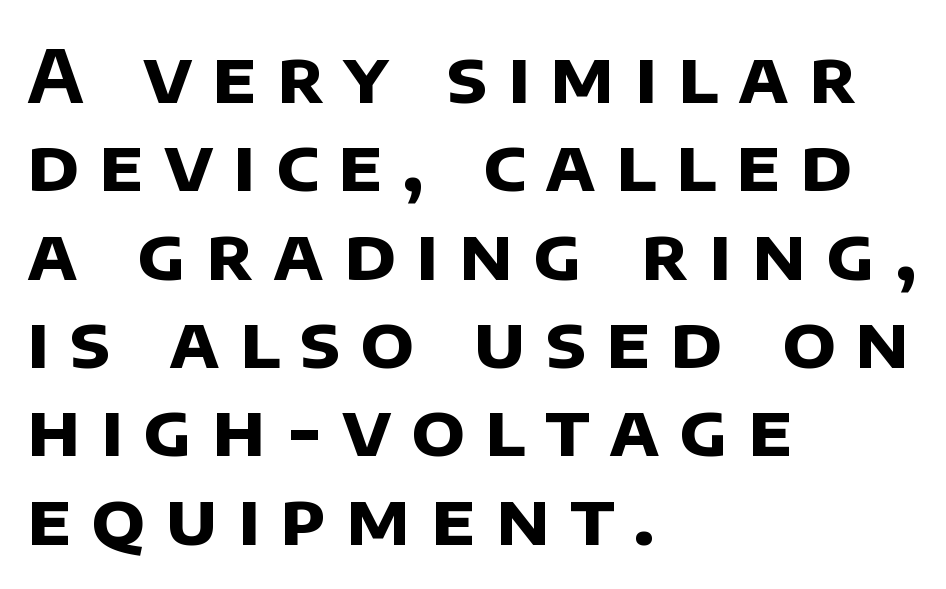
The image shows 73 px bold sans-serif type; set left-aligned, line spacing 1.21x, unusually wide letter spacing (+0.27 em), not underlined; low stroke contrast and a large x-height.
